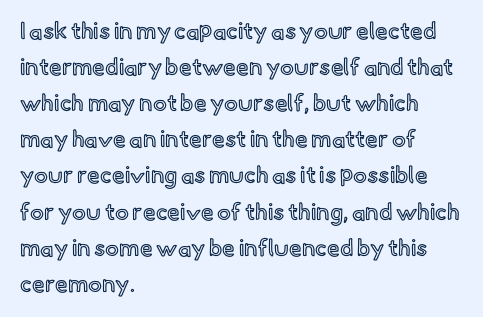
Q: Is the text italic (slanted)? A: No, it is upright.
Q: Is the text underlined? A: No.
Q: How is the paragraph aligned? A: Left-aligned.
Q: Is the spacing between letters normal or unusually wide? A: Normal.
Q: Is the spacing between lines tight, normal or loose? A: Normal.
